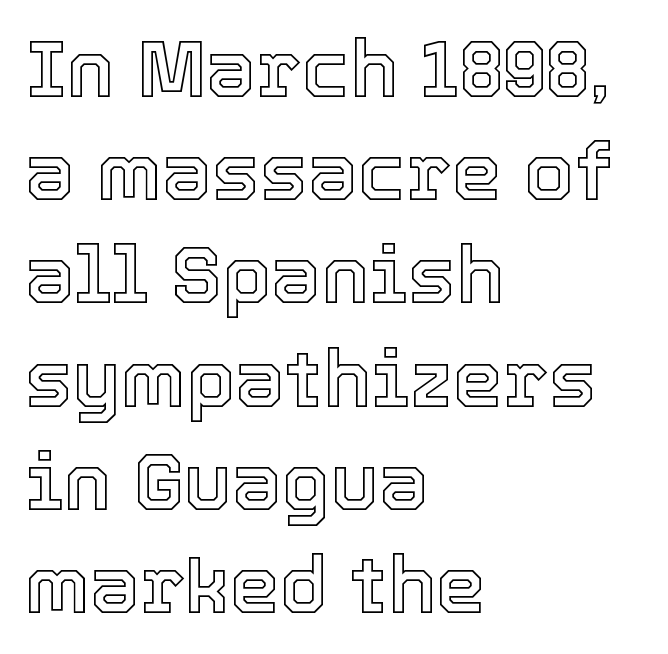
{"italic": "no", "width": "normal", "x_height": "medium", "monospaced": "no", "underline": "no", "align": "left", "line_spacing": "normal", "line_spacing_ratio": 1.29, "letter_spacing": "normal", "letter_spacing_em": 0.0, "glyph_px": 80}
